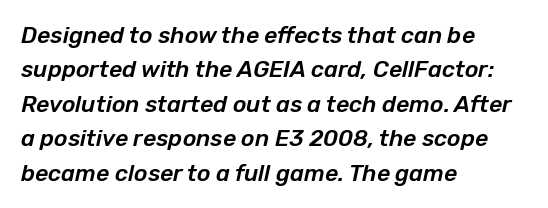
Q: Is the text italic (slanted)? A: Yes, it leans right by about 12 degrees.
Q: Is the text underlined? A: No.
Q: How is the paragraph aligned? A: Left-aligned.
Q: Is the spacing between letters normal or unusually wide? A: Normal.
Q: Is the spacing between lines tight, normal or loose? A: Normal.
